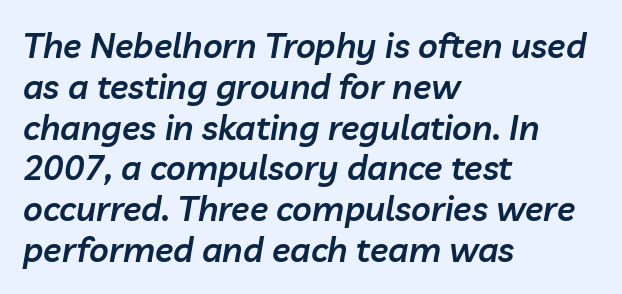
Q: Is the text bold? A: Semi-bold.
Q: Is the text italic (slanted)? A: Yes, it leans right by about 10 degrees.
Q: Is the text underlined? A: No.
Q: How is the paragraph aligned? A: Left-aligned.
Q: Is the spacing between letters normal or unusually wide? A: Normal.
Q: Width (condensed, normal, or wide)? A: Normal.
Q: Stroke contrast? A: Low.
Q: x-height? A: Medium.
Q: Monospaced? A: No.
